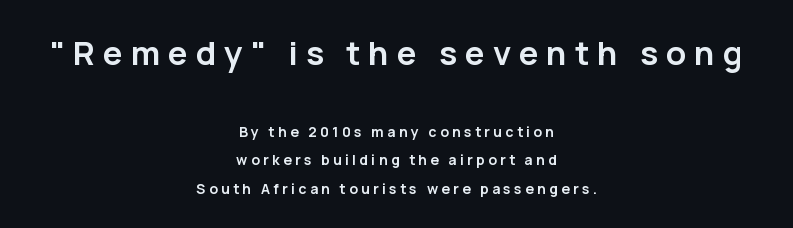
The image shows 33 px semibold sans-serif type, upright; set centered, loose line spacing (2.02x), unusually wide letter spacing (+0.24 em), not underlined; the first (top) block is 2.36x larger; low stroke contrast and a medium x-height.
